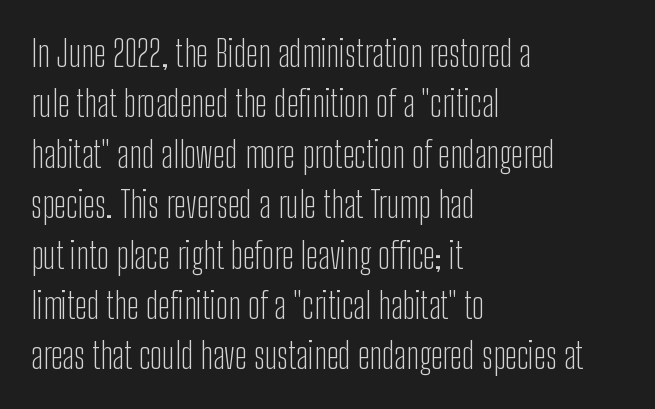
Unmarked baselines from the first word to the last. In terms of letterspacing, this is plain default setting. The characters are drawn with everyday or finer stroke widths. The face used here is proportionally spaced, like ordinary book or web type.
